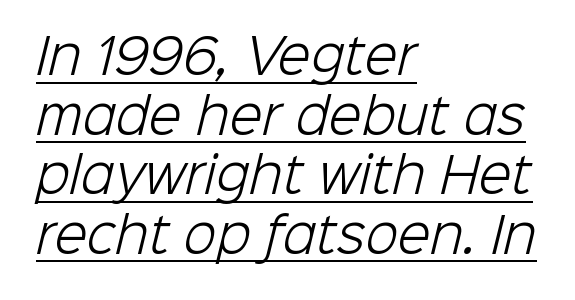
Stroke terminals: plain, sans-serif. The face used here is rendered with its standard letterfit. The strokes are not fattened; the text isn't bold. The specimen includes a rule beneath the text block's lines. The paragraph shown leans on its left margin. Proportional: the letters do not fall into vertical columns.
